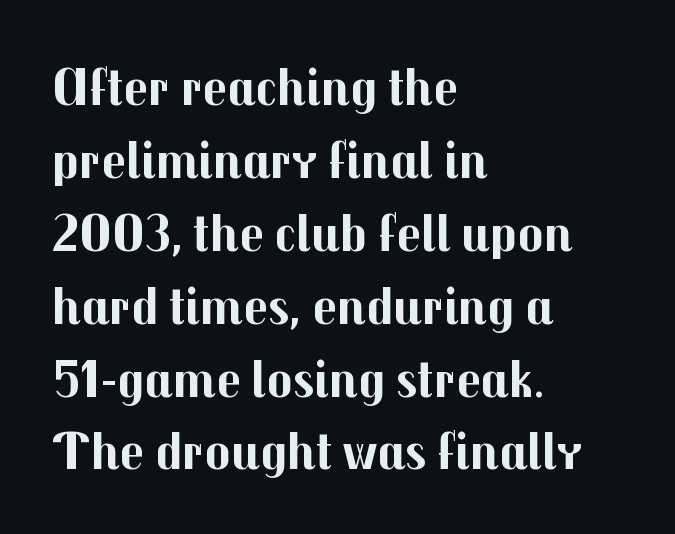
The image shows 54 px bold sans-serif type, upright; set left-aligned, normal line spacing (1.35x), normal letter spacing, not underlined; medium stroke contrast and a medium x-height.
